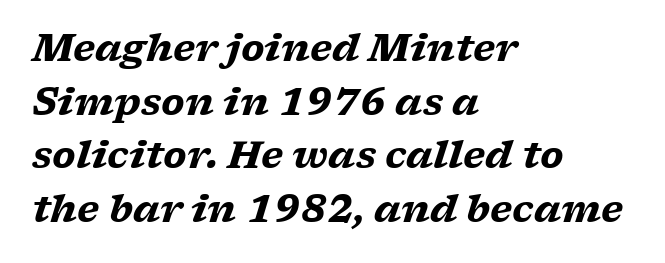
This is oblique type, the kind used for emphasis or titles. Typesetter's note: full bold, strokes at maximum text heaviness. One-word summary of the alignment: left. Whoever set this chose a conventional vertical rhythm. The letters carry serifs — small finishing strokes at the ends of their stems.
